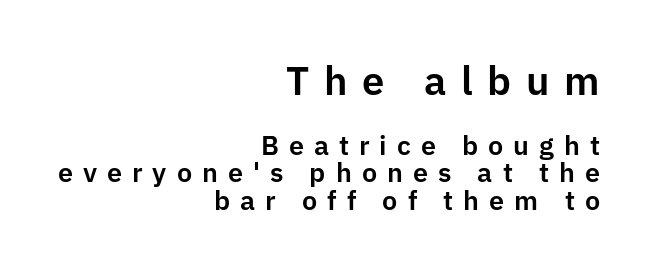
Which of the two is more prominent by size? The first, at the top. The lines are quadded right. Anything drawn beneath the words? Only blank space. What kind of face is this? One without serifs — a sans. This is roman type, the default non-slanted kind. The face used here is proportionally spaced, like ordinary book or web type.
